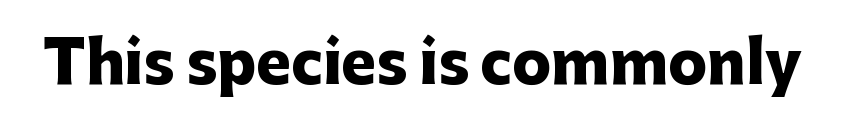
Letters rest on an invisible, unmarked baseline. No italicization has been applied; the sample stays upright. Here the designer chose a conventional face with non-uniform glyph widths. Look at the stroke-to-counter ratio: heavy, a bold. Stroke terminals: plain, sans-serif. This sample uses plain, unmodified letter spacing.
